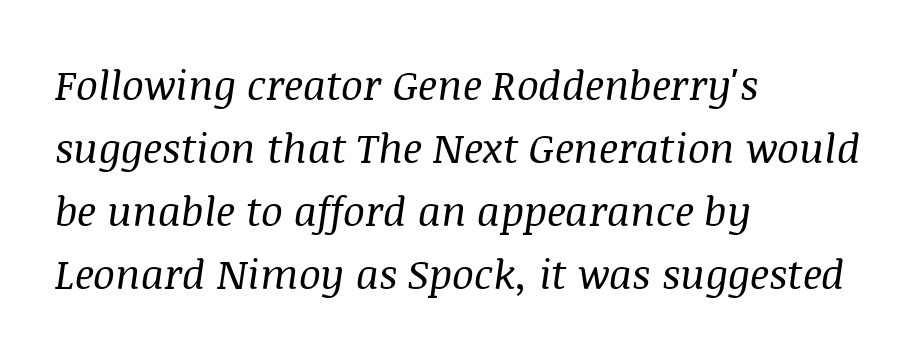
The type is set solid horizontally, with unmodified tracking. The letters carry serifs — small finishing strokes at the ends of their stems. The compositor pushed each line to the left boundary. What's the leading like? Ordinary, nothing unusual.
